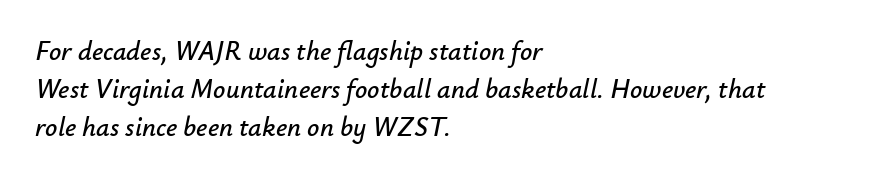
Would a proofreader flag this as italicized? Yes. Standard letterfit; no display-style spreading of the glyphs. The zone under the glyphs is completely vacant. These lines are set flush left with a ragged right edge.
